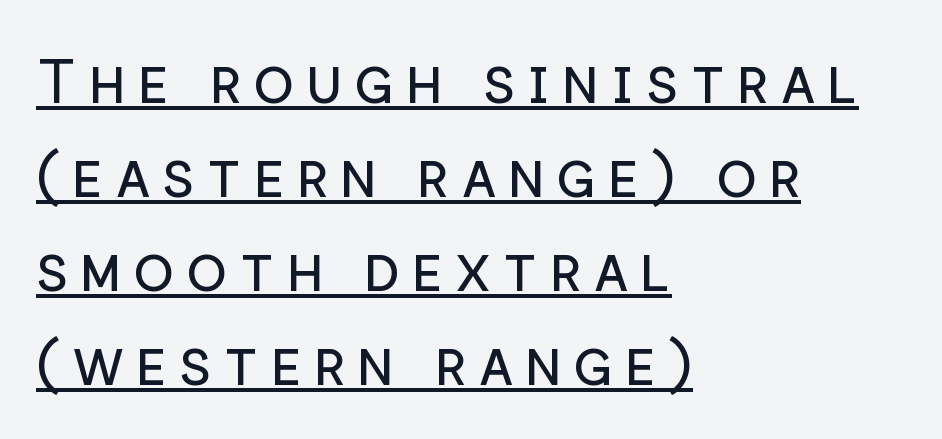
{"serif": "no", "italic": "no", "bold": "no", "weight": "regular", "width": "normal", "stroke_contrast": "low", "x_height": "medium", "monospaced": "no", "underline": "yes", "align": "left", "line_spacing": "normal", "line_spacing_ratio": 1.54, "glyph_px": 61}
